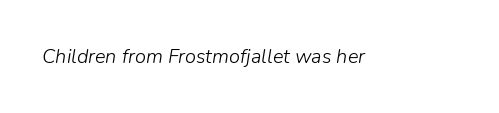
This sample uses plain, unmodified letter spacing. The text carries the slant typical of an italic or oblique font. The characters are drawn with everyday or finer stroke widths. Has an underline been added? It has not.
